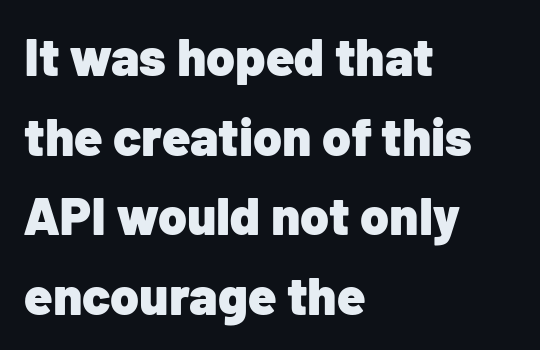
Where is the straight margin? On the left. These lines are rendered in a variable-pitch font. How would I describe the line gaps? Plain and ordinary. Quick note: not italic, upright. The letters are bold, with thick, heavy strokes. Type without underlining.
